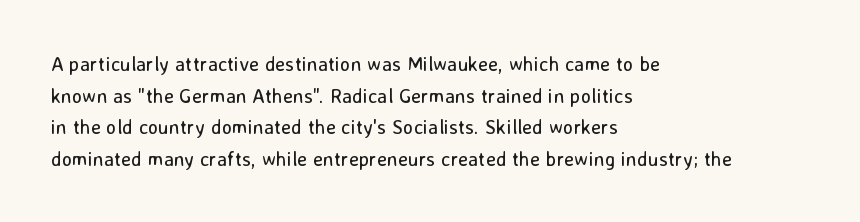
Teacher's note: observe the even left margin — that is flush-left alignment. The passage shown is not underscored anywhere. The rendering uses a moderate line-height, typical for paragraphs. Ascenders rise straight up at ninety degrees. Nobody touched the tracking dial on this one.
